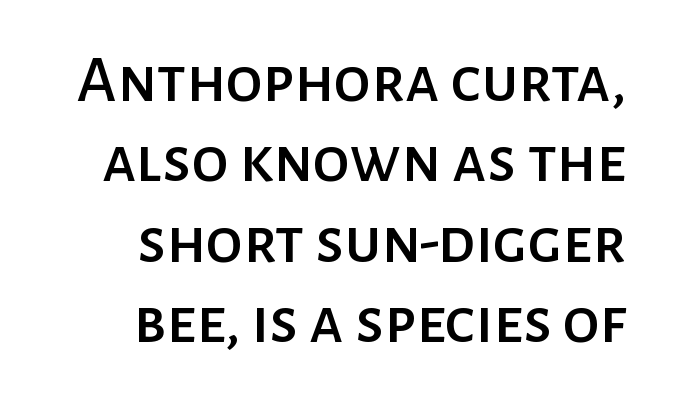
The image shows 67 px sans-serif type, upright; set line spacing 1.2x, normal letter spacing, not underlined; low stroke contrast and a medium x-height.
